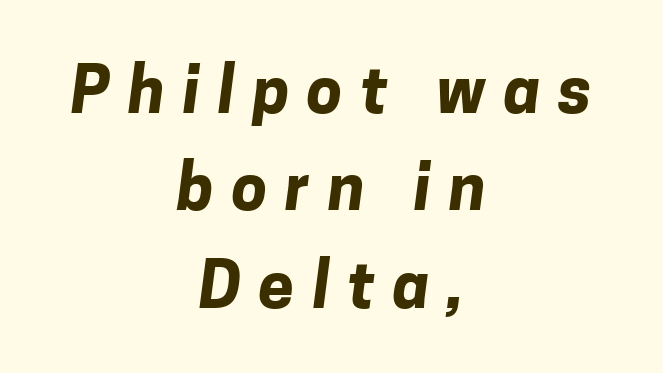
The image shows 64 px bold sans-serif type; set centered, normal line spacing (1.52x), unusually wide letter spacing (+0.28 em), not underlined; low stroke contrast and a medium x-height.
